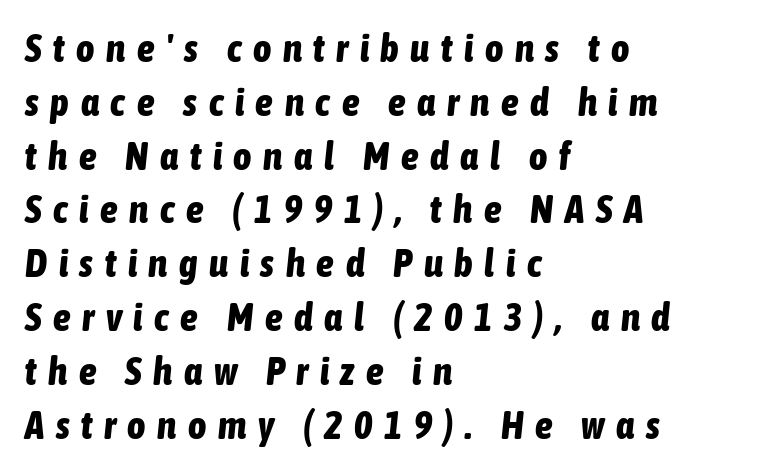
These lines are rendered in a variable-pitch font. The font's italic variant was chosen for this text. In terms of leading, this rendering sits right in the middle. Is the type bold? Yes — the strokes are clearly thick and heavy. Reading down the block, your eye returns to a fixed left position each line.
